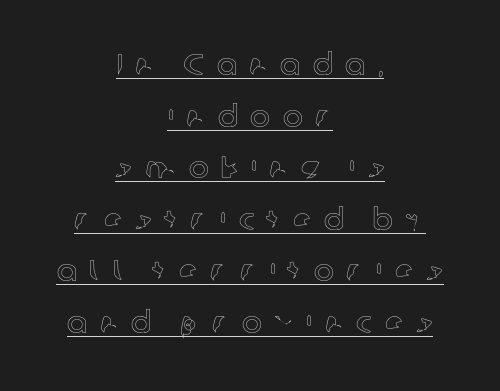
Short and long lines alike share a common midpoint. Posture: vertical. The letters advance in unequal steps, a hallmark of proportional type. The lettering is marked with a stroke running underneath it.
